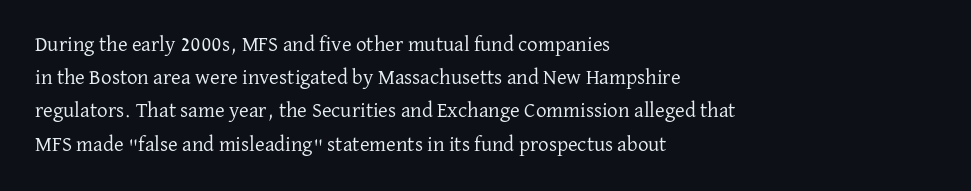
Q: Is the text bold? A: No.
Q: Is the text italic (slanted)? A: No, it is upright.
Q: Is the text underlined? A: No.
Q: How is the paragraph aligned? A: Left-aligned.
Q: Is the spacing between letters normal or unusually wide? A: Normal.
Q: Is the spacing between lines tight, normal or loose? A: Normal.
